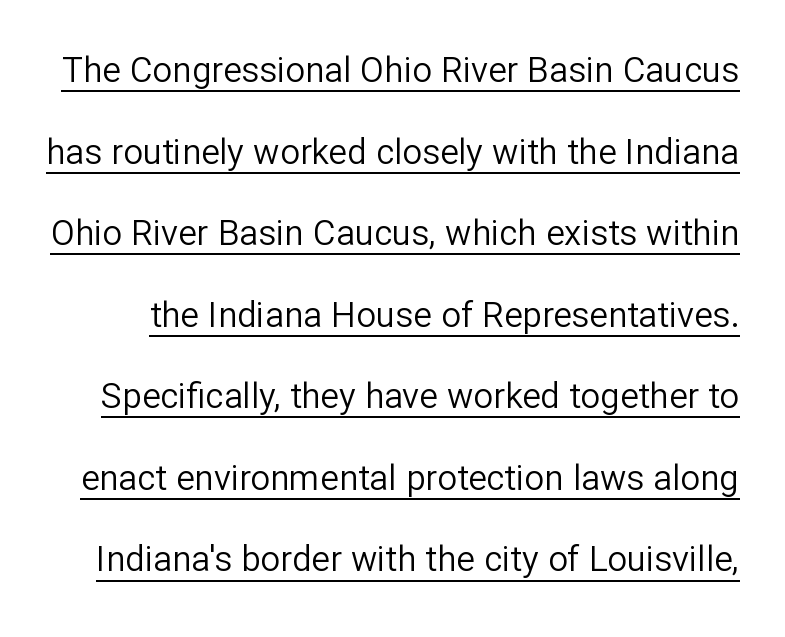
Look at the bottom of the vertical strokes: they stop flat, with no serifs. Tall strokes in this sample are plumb rather than angled. How are the letters spaced? Ordinarily, with no added tracking. The strokes are not fattened; the text isn't bold. Do the characters align in a grid? No, the font is proportional. Each line of the rendering has a horizontal stroke beneath the glyphs.
